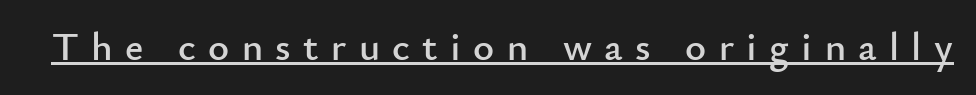
The image shows 40 px sans-serif type, upright; set unusually wide letter spacing (+0.31 em), underlined; low stroke contrast and a small x-height.
